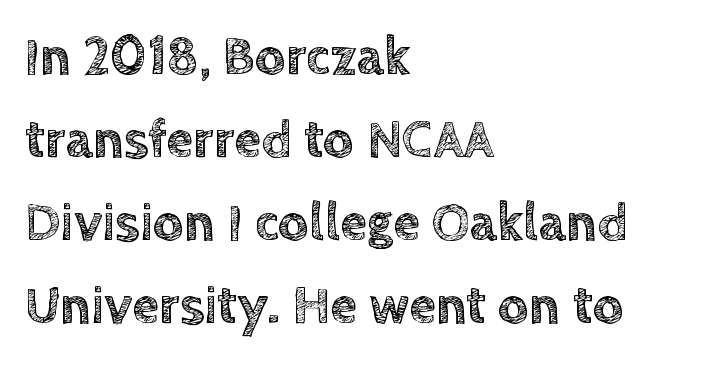
{"italic": "no", "width": "normal", "x_height": "large", "monospaced": "no", "underline": "no", "align": "left", "line_spacing": "normal", "line_spacing_ratio": 1.54, "letter_spacing": "normal", "letter_spacing_em": 0.0, "glyph_px": 54}
